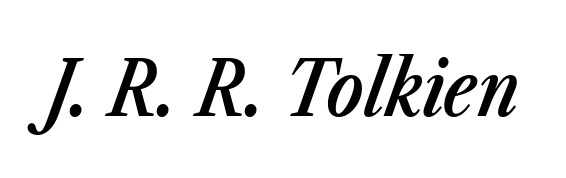
Words float on clear page, feet unadorned. Stems and bowls a touch heavier than normal — semibold. These lines are rendered in a variable-pitch font. The text carries the slant typical of an italic or oblique font. In terms of letterspacing, this is plain default setting.
